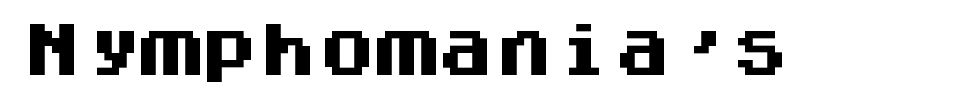
Note the uniform advance width — an 'i' takes as much space as an 'm'. The baseline area is clear. In terms of weight, the rendering is a true, heavy bold. It's the straight-up-and-down kind of type. Nobody touched the tracking dial on this one.
